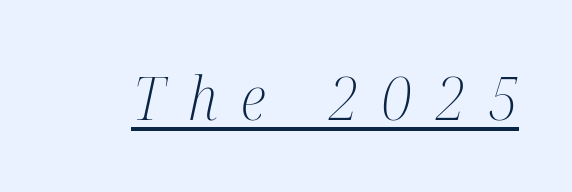
The image shows 61 px light, condensed serif type, italic (leaning right); set unusually wide letter spacing (+0.39 em), underlined; medium stroke contrast and a medium x-height.
